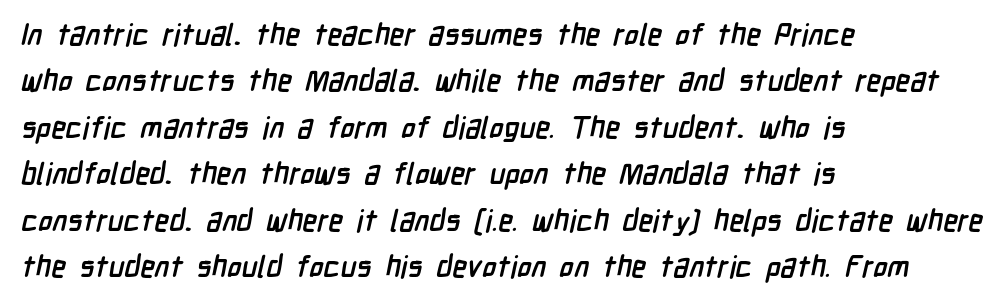
Successive baselines arrive at the customary interval. Caption: bold face, heavy strokes. These lines are set flush left with a ragged right edge. Look at the bottom of the vertical strokes: they stop flat, with no serifs.
